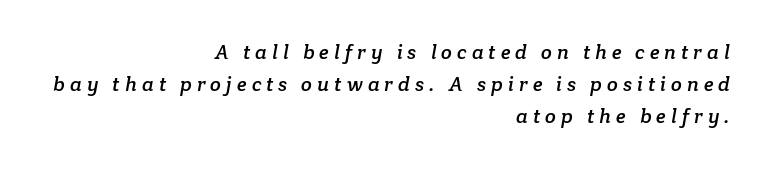
In terms of leading, this rendering sits right in the middle. These lines stack with their right ends in a neat column. How are the letters spaced? Widely, with obvious added tracking. Quick note: underline off.
